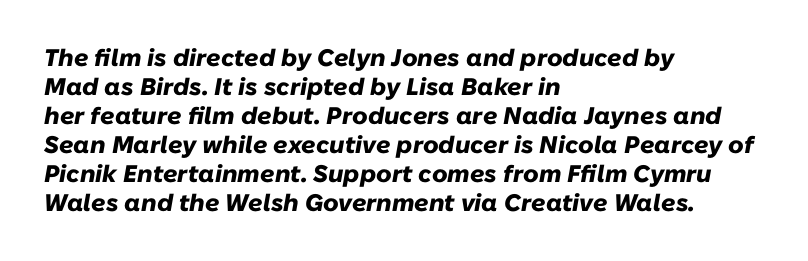
Q: Is the text bold? A: Yes.
Q: Is the text italic (slanted)? A: Yes, it leans right by about 10 degrees.
Q: Is the text underlined? A: No.
Q: How is the paragraph aligned? A: Left-aligned.
Q: Is the spacing between letters normal or unusually wide? A: Normal.
